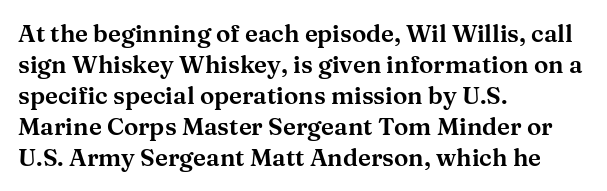
The image shows 24 px text type, upright; set left-aligned, normal line spacing (1.29x), normal letter spacing, not underlined.
